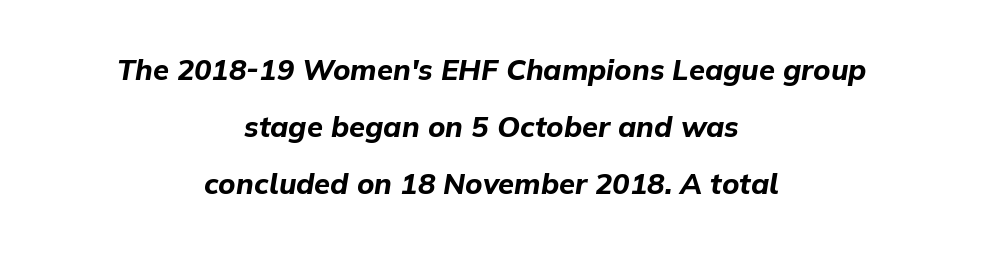
{"italic": "yes", "lean": "right", "slant_degrees": 9, "bold": "yes", "weight": "bold", "width": "normal", "stroke_contrast": "low", "x_height": "medium", "monospaced": "no", "underline": "no", "align": "center", "line_spacing": "loose", "line_spacing_ratio": 1.97, "letter_spacing": "normal", "letter_spacing_em": 0.0, "glyph_px": 29}
